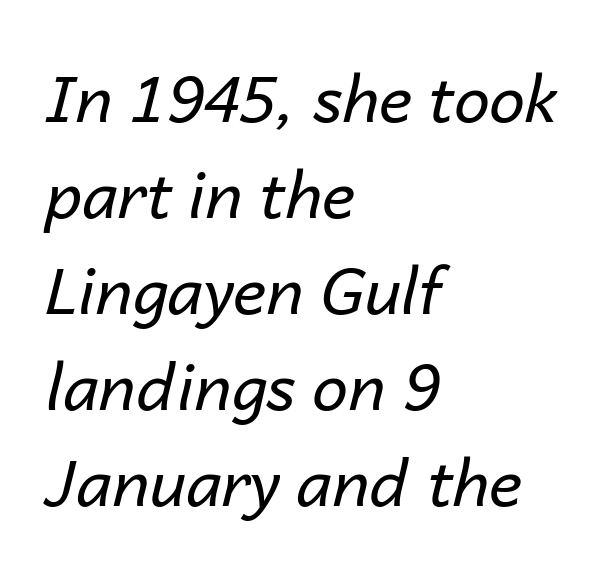
Q: Is the text bold? A: No.
Q: Is the text italic (slanted)? A: Yes, it leans right by about 14 degrees.
Q: Is the text underlined? A: No.
Q: How is the paragraph aligned? A: Left-aligned.
Q: Is the spacing between letters normal or unusually wide? A: Normal.
Q: Is the spacing between lines tight, normal or loose? A: Normal.
Q: Width (condensed, normal, or wide)? A: Normal.
Q: Stroke contrast? A: Low.
Q: x-height? A: Medium.
Q: Monospaced? A: No.
